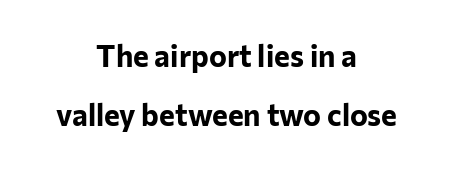
Q: Is the text bold? A: Yes.
Q: Is the text italic (slanted)? A: No, it is upright.
Q: Is the typeface a serif or a sans-serif typeface? A: Sans-serif.
Q: Is the text underlined? A: No.
Q: How is the paragraph aligned? A: Centered.
Q: Is the spacing between letters normal or unusually wide? A: Normal.
Q: Is the spacing between lines tight, normal or loose? A: Loose.
Q: Width (condensed, normal, or wide)? A: Normal.
Q: Stroke contrast? A: Low.
Q: x-height? A: Medium.
Q: Monospaced? A: No.
